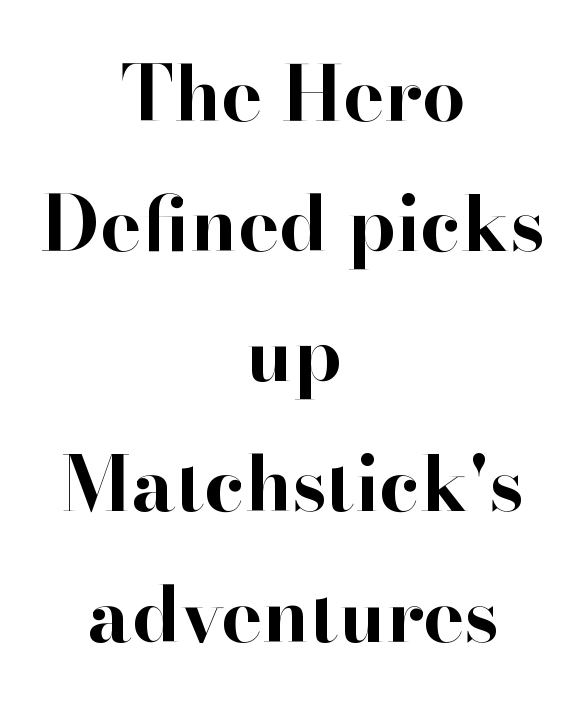
Type without underlining. Heft: maximum for text — a bold. The leading is moderate, giving the passage an even texture. Serif or sans? Serif — the stroke terminals have little feet.
